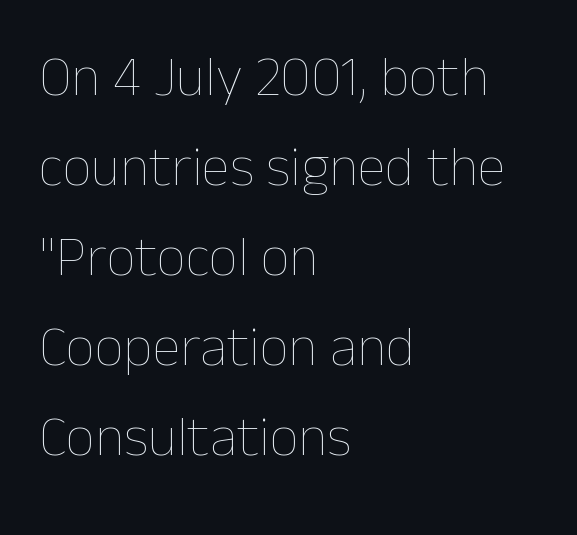
{"italic": "no", "bold": "no", "weight": "thin", "width": "normal", "stroke_contrast": "low", "x_height": "medium", "monospaced": "no", "underline": "no", "align": "left", "line_spacing": "normal", "line_spacing_ratio": 1.58, "letter_spacing": "normal", "letter_spacing_em": 0.0, "glyph_px": 57}
